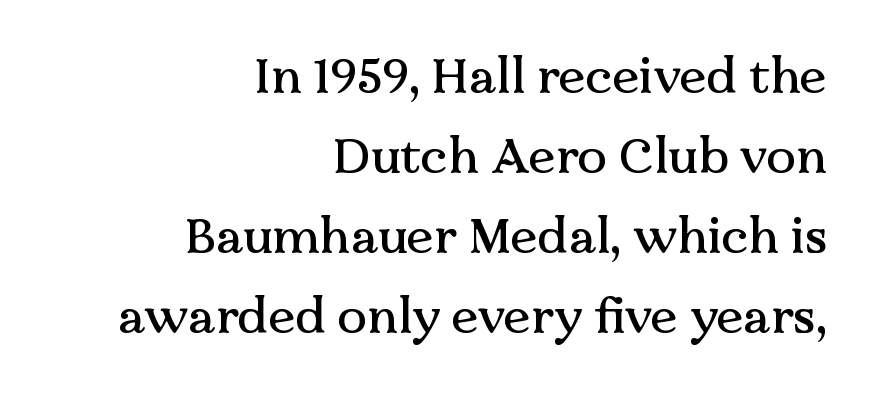
Q: Is the text italic (slanted)? A: No, it is upright.
Q: Is the typeface a serif or a sans-serif typeface? A: Serif.
Q: Is the text underlined? A: No.
Q: How is the paragraph aligned? A: Right-aligned.
Q: Is the spacing between letters normal or unusually wide? A: Normal.
Q: Is the spacing between lines tight, normal or loose? A: Normal.
Q: Width (condensed, normal, or wide)? A: Normal.
Q: Stroke contrast? A: Medium.
Q: x-height? A: Medium.
Q: Monospaced? A: No.
